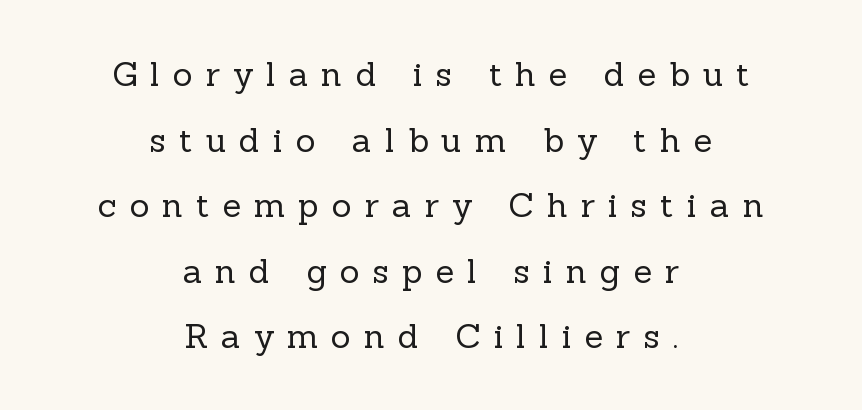
The image shows 34 px regular-weight serif type, upright; set centered, loose line spacing (1.93x), unusually wide letter spacing (+0.38 em), not underlined; a medium x-height.
